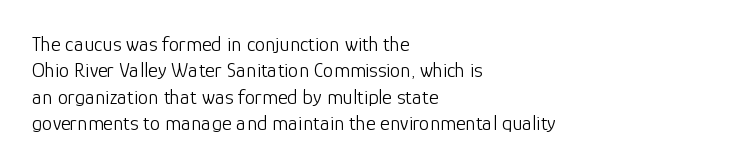
The rendering uses a moderate line-height, typical for paragraphs. Only glyphs here, with clear space below each row. The passage is arranged the way most books set body copy — flush left. Spacing between characters is what you'd get straight out of the box.
